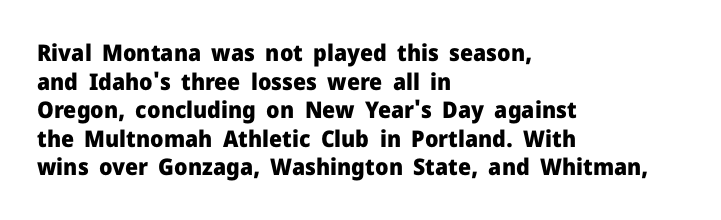
{"italic": "no", "bold": "yes", "underline": "no", "align": "left", "line_spacing_ratio": 1.24, "letter_spacing": "normal", "letter_spacing_em": 0.0, "glyph_px": 23}
